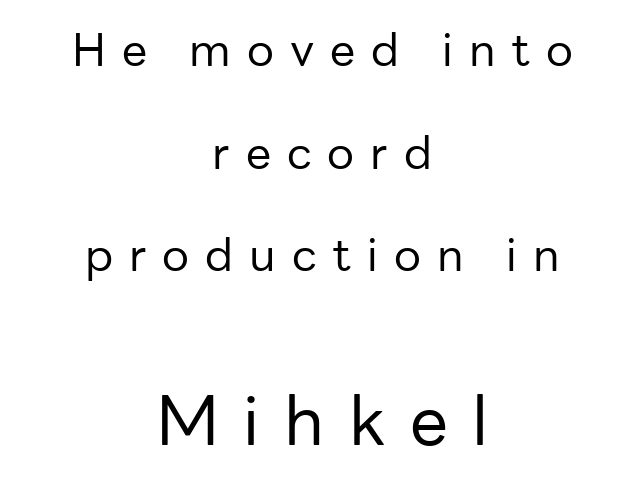
{"serif": "no", "italic": "no", "bold": "no", "weight": "regular", "width": "normal", "stroke_contrast": "low", "x_height": "medium", "monospaced": "no", "underline": "no", "align": "center", "line_spacing": "loose", "line_spacing_ratio": 2.28, "letter_spacing": "wide", "letter_spacing_em": 0.36, "larger_block": "second", "size_ratio": 1.51, "glyph_px": 68}
